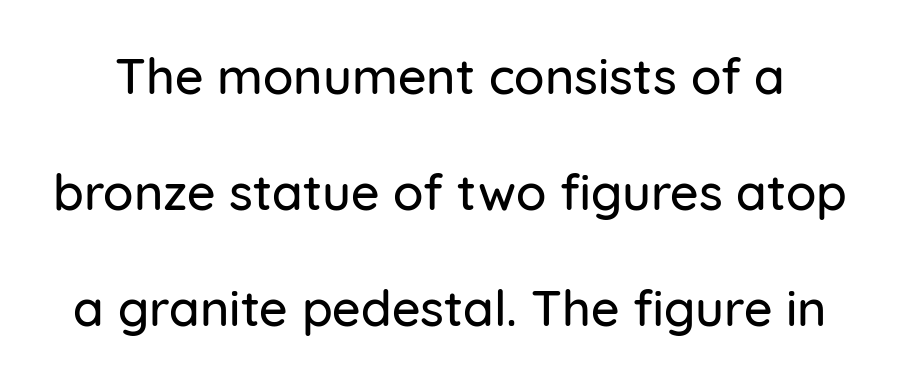
The image shows 50 px sans-serif type, upright; set loose line spacing (2.32x), normal letter spacing, not underlined; low stroke contrast and a medium x-height.
